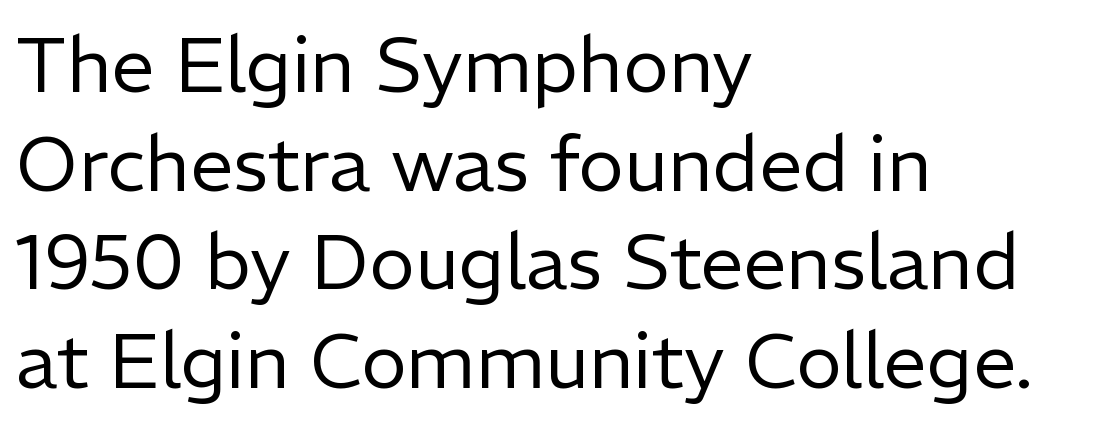
Left-aligned paragraph, ragged on the right. A typesetter would call this proportional, since set widths differ per character. Stroke thickness stays within the range of a standard reading face or lighter. The rendering uses a moderate line-height, typical for paragraphs. Caption: standard tracking, unaltered. Typographically, this falls in the sans-serif category.
